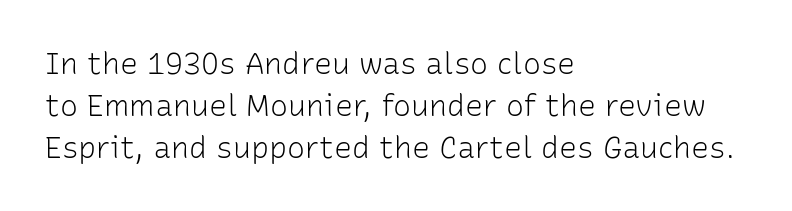
The rendering anchors every line to the left-hand side. The font sits on the lighter half of the weight spectrum, regular included. To sum up the face: it is a sans, with no serifs. Words appear dense and cohesive because spacing is normal. Designer's note — italics off, roman on. The rendering uses natural spacing where letterforms have individual widths.
